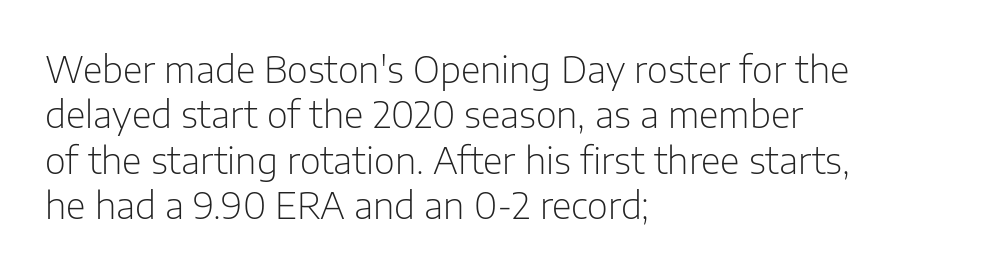
{"serif": "no", "italic": "no", "bold": "no", "weight": "light", "width": "normal", "stroke_contrast": "low", "x_height": "medium", "monospaced": "no", "underline": "no", "align": "left", "line_spacing": "normal", "line_spacing_ratio": 1.26, "letter_spacing": "normal", "letter_spacing_em": 0.0, "glyph_px": 36}
